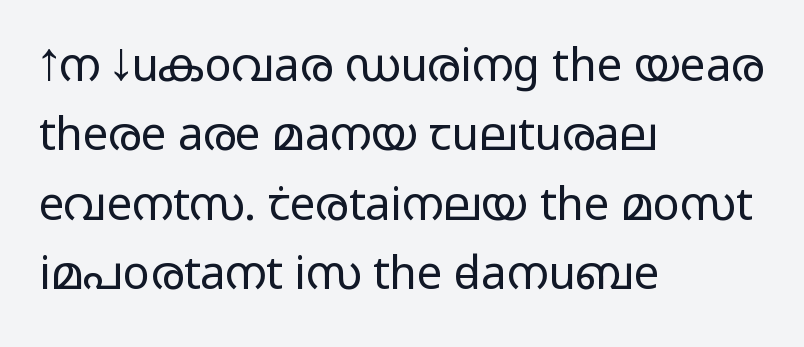
The type is set solid horizontally, with unmodified tracking. Here the designer chose a conventional face with non-uniform glyph widths. The lettering holds an erect, upright posture throughout. Grotesque or geometric, the face here clearly has no serifs. Nobody drew a line under any word here.
